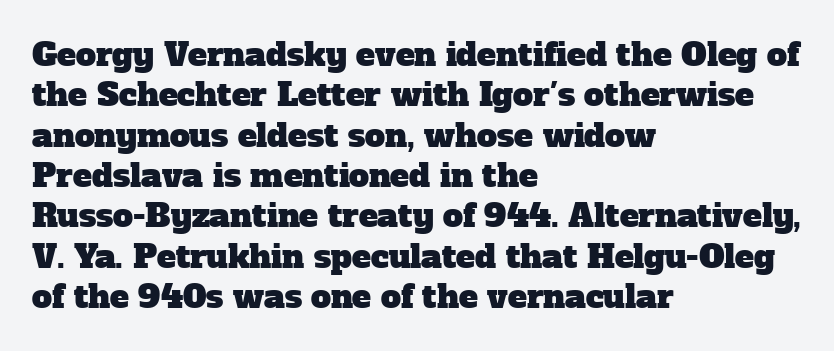
These lines stack with their left ends in a neat column. The passage shown is typed in a proportional face where columns would drift. The gaps between neighbouring characters are ordinary and unremarkable. How would I describe the line gaps? Plain and ordinary. Clear beneath every line of the passage. To sum up the face: it has serifs.
